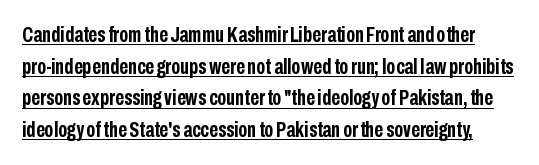
{"italic": "no", "bold": "yes", "underline": "yes", "line_spacing": "normal", "line_spacing_ratio": 1.44, "letter_spacing": "normal", "letter_spacing_em": 0.0, "glyph_px": 22}
